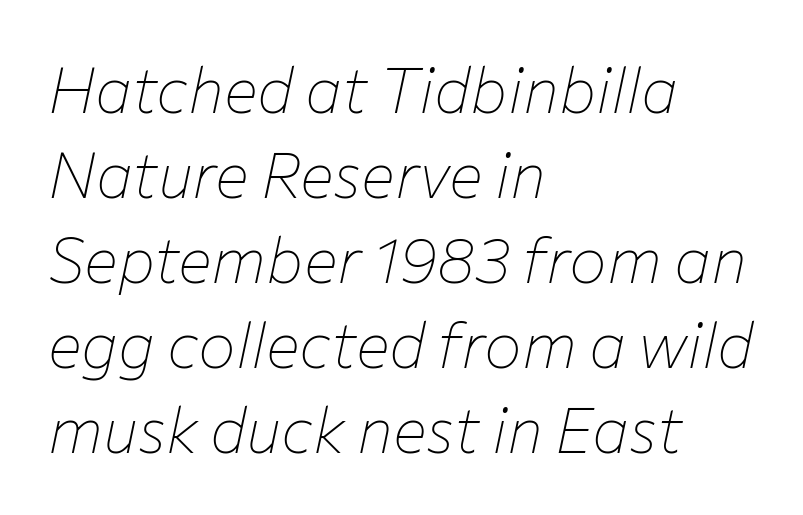
{"italic": "yes", "lean": "right", "slant_degrees": 12, "bold": "no", "weight": "thin", "width": "normal", "stroke_contrast": "low", "x_height": "medium", "monospaced": "no", "underline": "no", "align": "left", "line_spacing": "normal", "line_spacing_ratio": 1.35, "letter_spacing": "normal", "letter_spacing_em": 0.0, "glyph_px": 63}
